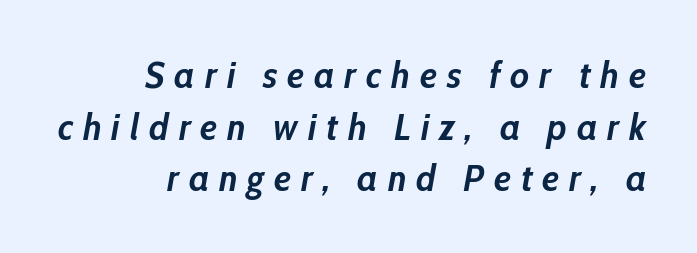
A typesetter would call this leading conventional body-copy spacing. Is the block centered? No — it sits flush against the right margin. The lettering tilts uniformly, giving the passage an italic look. The words here are not underlined. These lines have a slow, spaced-out rhythm from letter to letter.
